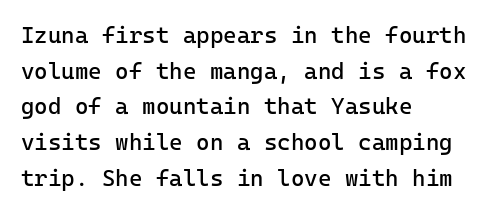
Baseline-to-baseline distance is the conventional proportion of letter height. The passage is arranged the way most books set body copy — flush left. The glyphs are unaccompanied by any horizontal stroke below them. The gaps between neighbouring characters are ordinary and unremarkable.
